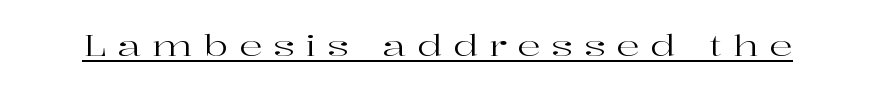
Nope, not italic — everything's standing straight. The string is rendered with underlining switched on. Stroke thickness stays within the range of a standard reading face or lighter. Are there feet on the stems? There are — it's a serif. These lines have a slow, spaced-out rhythm from letter to letter. This sample has the flowing, uneven cadence of proportional lettering.
